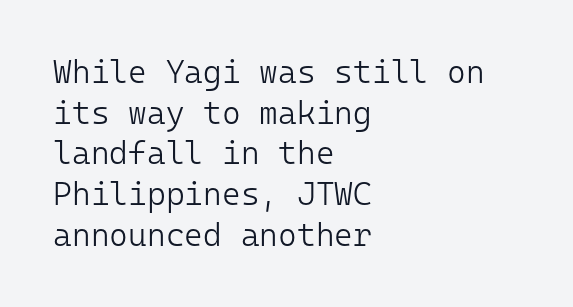
Font category for this specimen: sans-serif. Successive baselines arrive at the customary interval. Ink coverage per letter is moderate at most. The zone under the glyphs is completely vacant. Is this a fixed-width face? Yes — each glyph sits in an identical cell.
